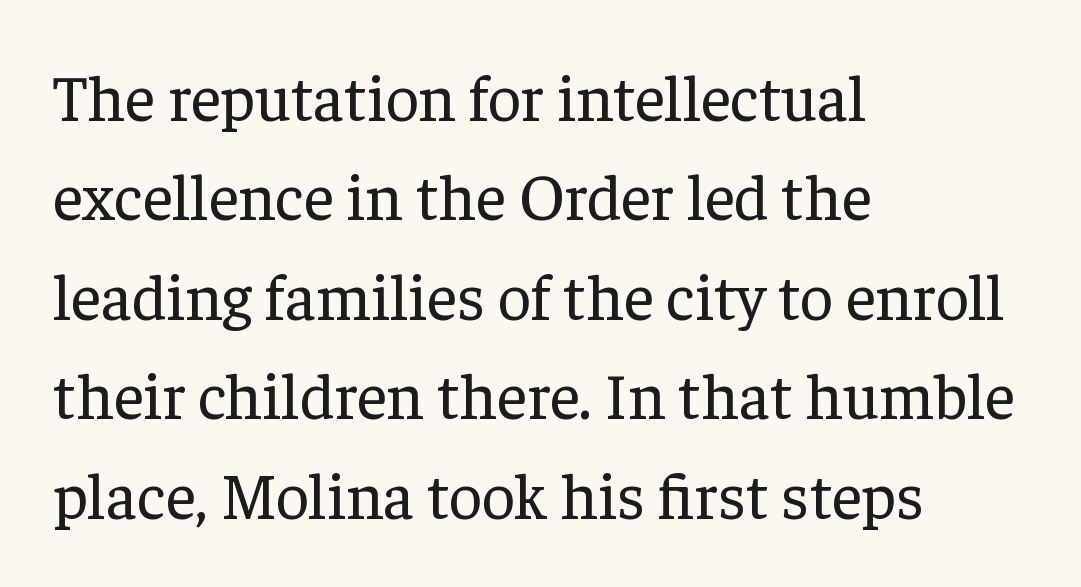
Q: Is the text bold? A: No.
Q: Is the text italic (slanted)? A: No, it is upright.
Q: Is the typeface a serif or a sans-serif typeface? A: Serif.
Q: Is the text underlined? A: No.
Q: How is the paragraph aligned? A: Left-aligned.
Q: Is the spacing between letters normal or unusually wide? A: Normal.
Q: Is the spacing between lines tight, normal or loose? A: Normal.
Q: Width (condensed, normal, or wide)? A: Normal.
Q: Stroke contrast? A: Low.
Q: x-height? A: Medium.
Q: Monospaced? A: No.
